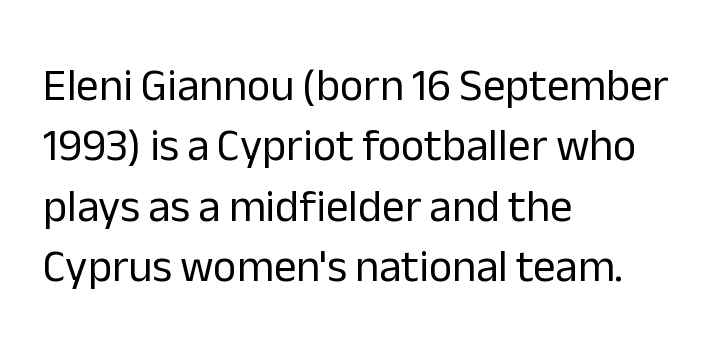
{"serif": "no", "italic": "no", "bold": "no", "weight": "regular", "width": "normal", "stroke_contrast": "low", "x_height": "medium", "monospaced": "no", "underline": "no", "align": "left", "line_spacing": "normal", "line_spacing_ratio": 1.34, "letter_spacing": "normal", "letter_spacing_em": 0.0, "glyph_px": 45}
